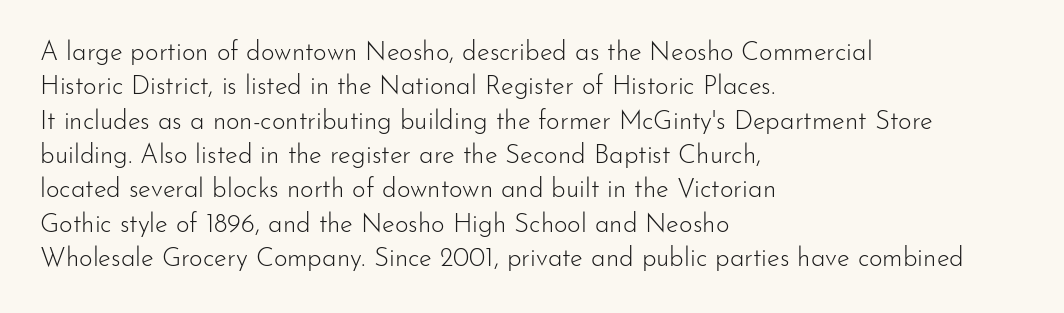
Q: Is the text bold? A: No.
Q: Is the text italic (slanted)? A: No, it is upright.
Q: Is the text underlined? A: No.
Q: How is the paragraph aligned? A: Left-aligned.
Q: Is the spacing between letters normal or unusually wide? A: Normal.
Q: Is the spacing between lines tight, normal or loose? A: Normal.
